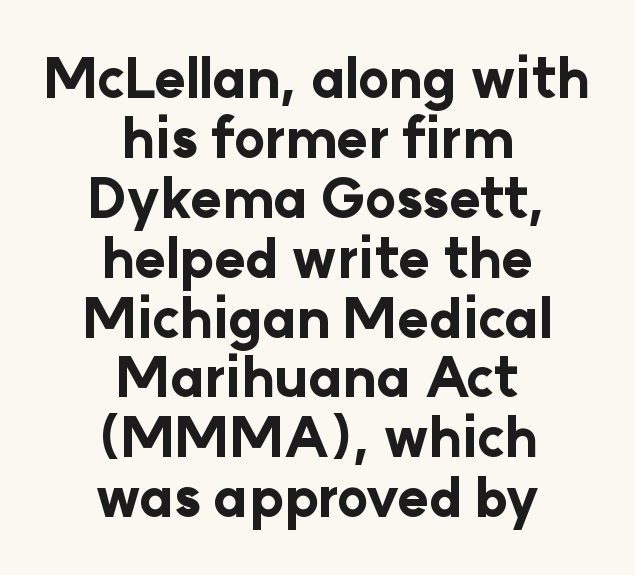
The image shows 53 px bold sans-serif type, upright; set centered, tight line spacing (1.13x), normal letter spacing, not underlined; low stroke contrast and a medium x-height.
